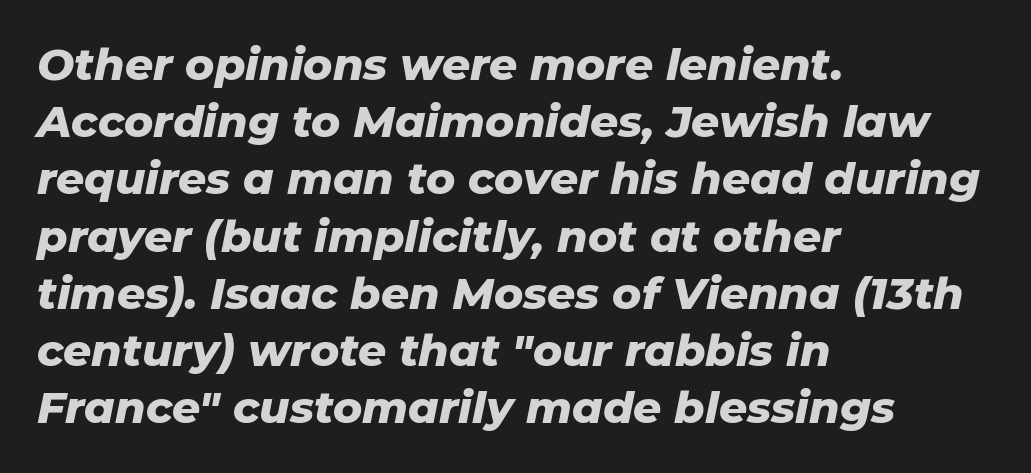
A typesetter would call this proportional, since set widths differ per character. How are the letters spaced? Ordinarily, with no added tracking. The lines in this sample share a left origin and differ only in where they stop. Heavy-handed strokes throughout: this text is bold.
